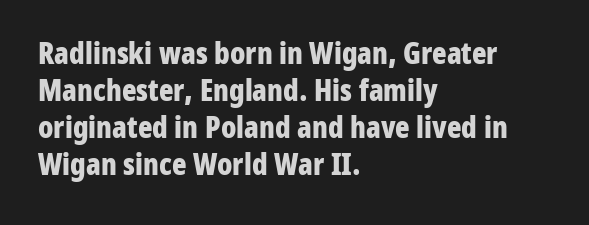
Q: Is the text bold? A: Yes.
Q: Is the text italic (slanted)? A: No, it is upright.
Q: Is the typeface a serif or a sans-serif typeface? A: Sans-serif.
Q: Is the text underlined? A: No.
Q: How is the paragraph aligned? A: Left-aligned.
Q: Is the spacing between letters normal or unusually wide? A: Normal.
Q: Width (condensed, normal, or wide)? A: Condensed.
Q: Stroke contrast? A: Low.
Q: x-height? A: Medium.
Q: Monospaced? A: No.
